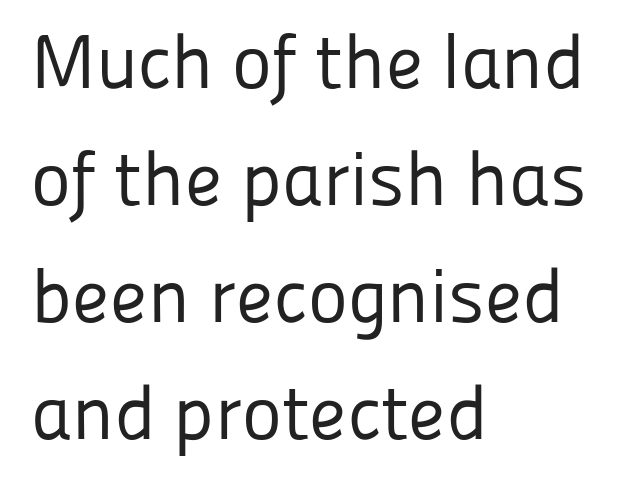
Q: Is the text bold? A: No.
Q: Is the text italic (slanted)? A: No, it is upright.
Q: Is the typeface a serif or a sans-serif typeface? A: Sans-serif.
Q: Is the text underlined? A: No.
Q: How is the paragraph aligned? A: Left-aligned.
Q: Is the spacing between letters normal or unusually wide? A: Normal.
Q: Is the spacing between lines tight, normal or loose? A: Normal.
Q: Width (condensed, normal, or wide)? A: Normal.
Q: Stroke contrast? A: Low.
Q: x-height? A: Medium.
Q: Monospaced? A: No.
